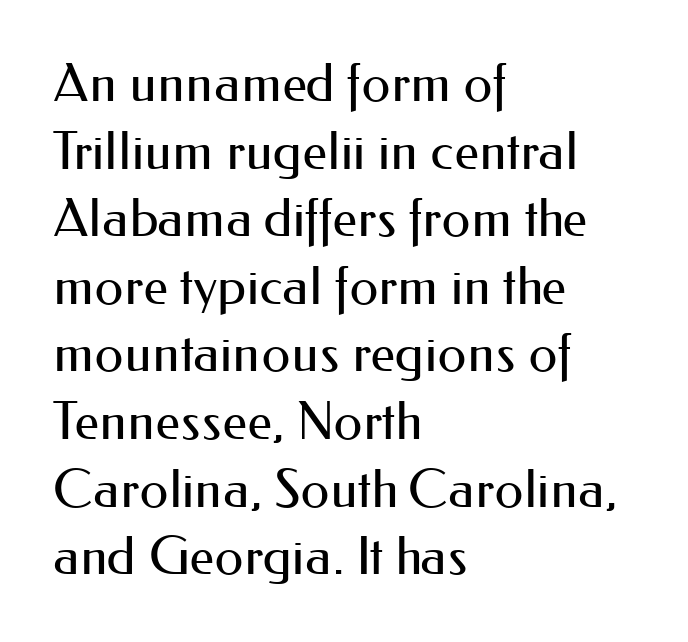
The image shows 52 px regular-weight sans-serif type, upright; set left-aligned, normal line spacing (1.3x), normal letter spacing, not underlined; medium stroke contrast and a small x-height.
